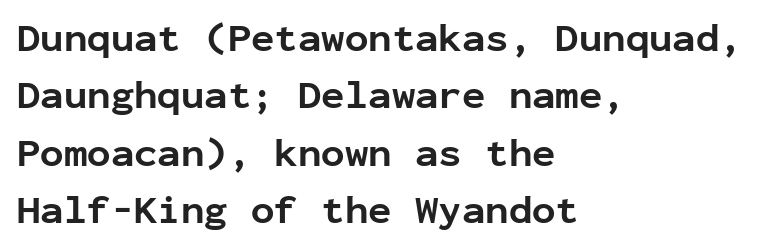
The letters sit at their default tracking, neither squeezed nor spread. Descenders hang freely into open space. The designer went with a sans here, leaving each stem footless. Caption: bold face, heavy strokes. No italicization has been applied; the sample stays upright. This rendering uses left alignment, leaving the right contour irregular.
